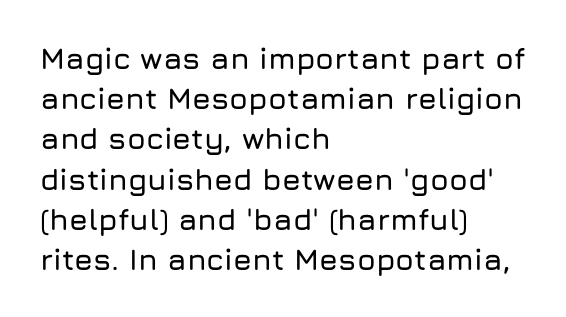
Q: Is the text italic (slanted)? A: No, it is upright.
Q: Is the typeface a serif or a sans-serif typeface? A: Sans-serif.
Q: Is the text underlined? A: No.
Q: How is the paragraph aligned? A: Left-aligned.
Q: Is the spacing between letters normal or unusually wide? A: Normal.
Q: Is the spacing between lines tight, normal or loose? A: Normal.
Q: Width (condensed, normal, or wide)? A: Normal.
Q: Stroke contrast? A: Low.
Q: x-height? A: Medium.
Q: Monospaced? A: No.
